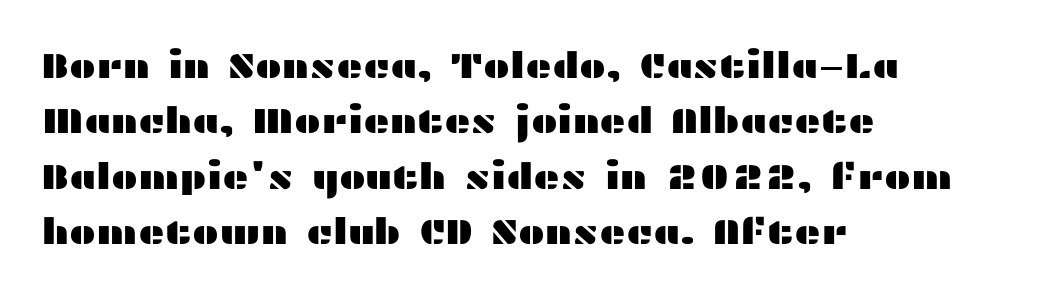
Q: Is the text italic (slanted)? A: No, it is upright.
Q: Is the typeface a serif or a sans-serif typeface? A: Sans-serif.
Q: Is the text underlined? A: No.
Q: How is the paragraph aligned? A: Left-aligned.
Q: Is the spacing between letters normal or unusually wide? A: Normal.
Q: Is the spacing between lines tight, normal or loose? A: Normal.
Q: Width (condensed, normal, or wide)? A: Wide.
Q: Stroke contrast? A: Medium.
Q: x-height? A: Medium.
Q: Monospaced? A: No.
